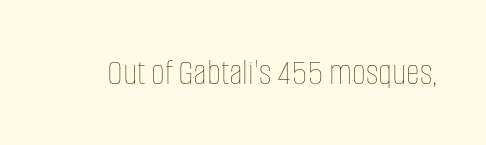
Q: Is the text bold? A: No.
Q: Is the text italic (slanted)? A: No, it is upright.
Q: Is the text underlined? A: No.
Q: Is the spacing between letters normal or unusually wide? A: Normal.
Q: Width (condensed, normal, or wide)? A: Condensed.
Q: Stroke contrast? A: Low.
Q: x-height? A: Large.
Q: Monospaced? A: No.
